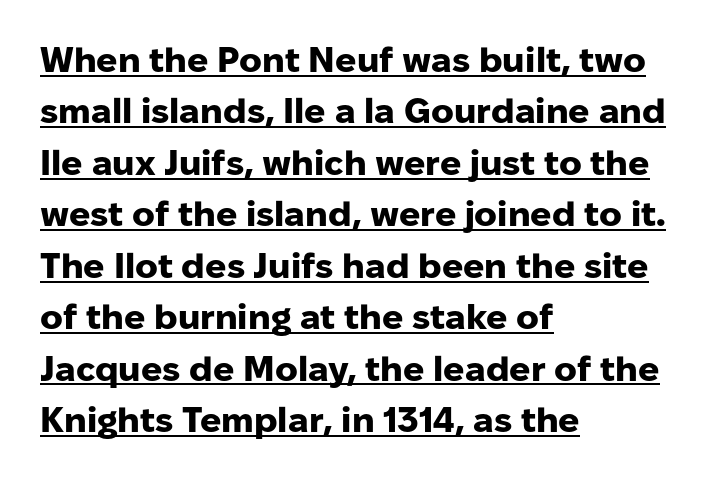
{"serif": "no", "italic": "no", "bold": "yes", "weight": "heavy", "width": "normal", "stroke_contrast": "low", "x_height": "medium", "monospaced": "no", "underline": "yes", "align": "left", "line_spacing": "normal", "line_spacing_ratio": 1.47, "letter_spacing": "normal", "letter_spacing_em": 0.0, "glyph_px": 35}
